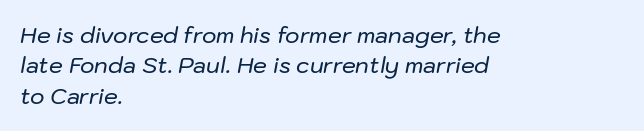
Q: Is the text italic (slanted)? A: Yes, it leans right by about 10 degrees.
Q: Is the text underlined? A: No.
Q: How is the paragraph aligned? A: Left-aligned.
Q: Is the spacing between letters normal or unusually wide? A: Normal.
Q: Is the spacing between lines tight, normal or loose? A: Normal.
